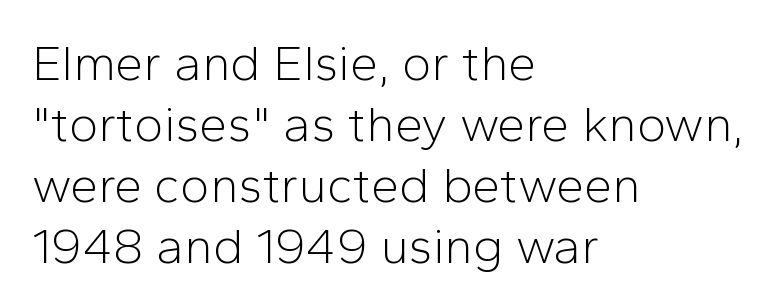
The image shows 50 px light sans-serif type, upright; set left-aligned, line spacing 1.22x, normal letter spacing, not underlined; low stroke contrast and a medium x-height.
